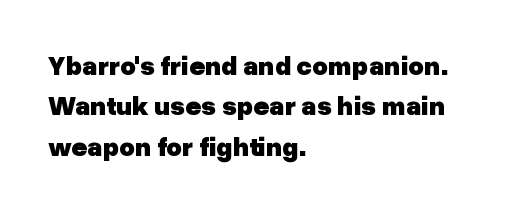
{"italic": "no", "bold": "yes", "underline": "no", "align": "left", "line_spacing": "normal", "line_spacing_ratio": 1.5, "letter_spacing": "normal", "letter_spacing_em": 0.0, "glyph_px": 27}
